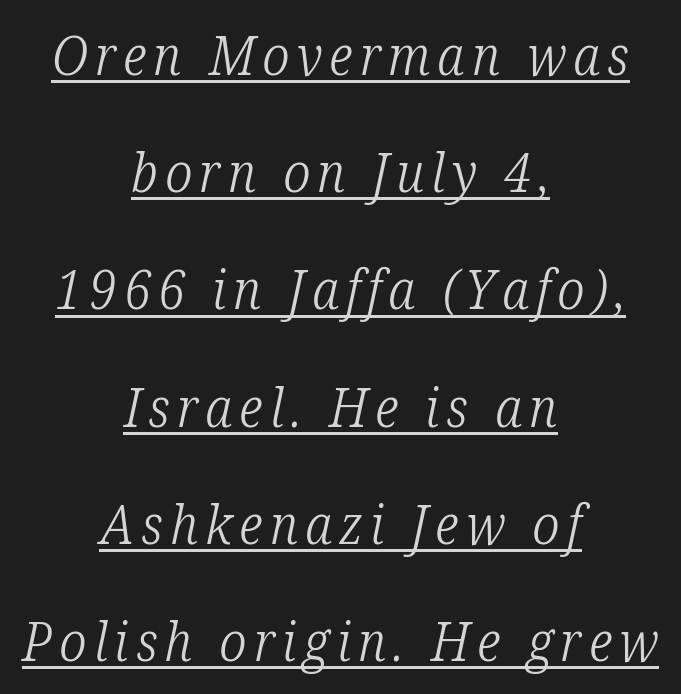
These lines are centered, leaving both edges ragged. I'd call this a serif setting — the letters wear small feet. An italicized treatment has been applied to the whole sample. A typesetter would call this proportional, since set widths differ per character. The strokes carry an ordinary text weight at most. Students, observe: this is what heavily led, spacious text looks like.
